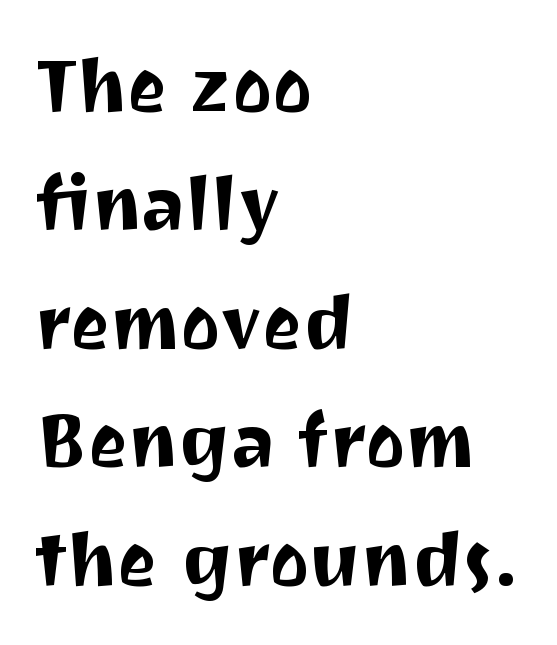
The image shows 75 px sans-serif type, upright; set left-aligned, normal line spacing (1.58x), normal letter spacing, not underlined; medium stroke contrast and a medium x-height.
